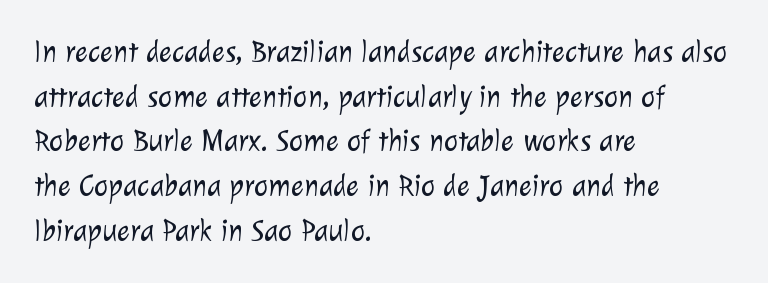
{"serif": "no", "bold": "no", "weight": "light", "width": "normal", "stroke_contrast": "low", "x_height": "medium", "monospaced": "no", "underline": "no", "align": "left", "line_spacing": "normal", "line_spacing_ratio": 1.49, "letter_spacing": "normal", "letter_spacing_em": 0.0, "glyph_px": 30}
